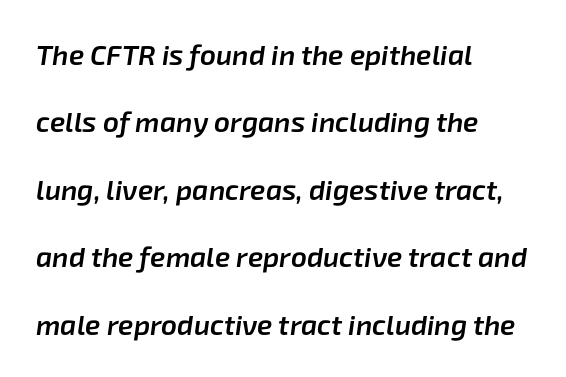
Q: Is the text bold? A: Semi-bold.
Q: Is the text italic (slanted)? A: Yes, it leans right by about 8 degrees.
Q: Is the text underlined? A: No.
Q: How is the paragraph aligned? A: Left-aligned.
Q: Is the spacing between letters normal or unusually wide? A: Normal.
Q: Is the spacing between lines tight, normal or loose? A: Loose.
Q: Width (condensed, normal, or wide)? A: Normal.
Q: Stroke contrast? A: Low.
Q: x-height? A: Medium.
Q: Monospaced? A: No.
